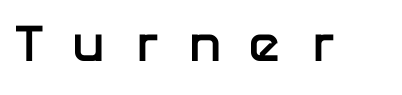
{"serif": "no", "italic": "no", "bold": "yes", "weight": "semibold", "width": "normal", "stroke_contrast": "low", "x_height": "medium", "underline": "no", "letter_spacing": "wide", "letter_spacing_em": 0.44, "glyph_px": 53}
